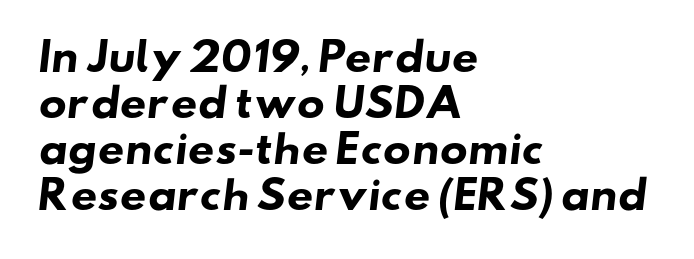
Q: Is the text bold? A: Yes.
Q: Is the typeface a serif or a sans-serif typeface? A: Sans-serif.
Q: Is the text underlined? A: No.
Q: How is the paragraph aligned? A: Left-aligned.
Q: Is the spacing between letters normal or unusually wide? A: Normal.
Q: Width (condensed, normal, or wide)? A: Wide.
Q: Stroke contrast? A: Low.
Q: x-height? A: Small.
Q: Monospaced? A: No.
